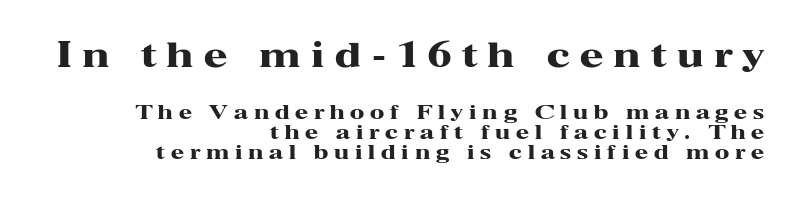
Q: Is the text bold? A: Yes.
Q: Is the text italic (slanted)? A: No, it is upright.
Q: Is the typeface a serif or a sans-serif typeface? A: Serif.
Q: Is the text underlined? A: No.
Q: How is the paragraph aligned? A: Right-aligned.
Q: Is the spacing between letters normal or unusually wide? A: Unusually wide.
Q: Is the spacing between lines tight, normal or loose? A: Tight.
Q: Which block of text is set in a larger size, the first (top) or the second (bottom)? A: The first (top) one.
Q: Width (condensed, normal, or wide)? A: Wide.
Q: Stroke contrast? A: High.
Q: x-height? A: Medium.
Q: Monospaced? A: No.
